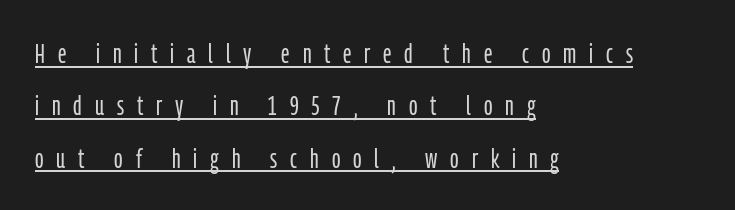
{"serif": "no", "italic": "no", "bold": "no", "weight": "light", "width": "condensed", "stroke_contrast": "low", "x_height": "medium", "monospaced": "no", "underline": "yes", "align": "left", "line_spacing_ratio": 1.87, "letter_spacing": "wide", "letter_spacing_em": 0.46, "glyph_px": 28}
